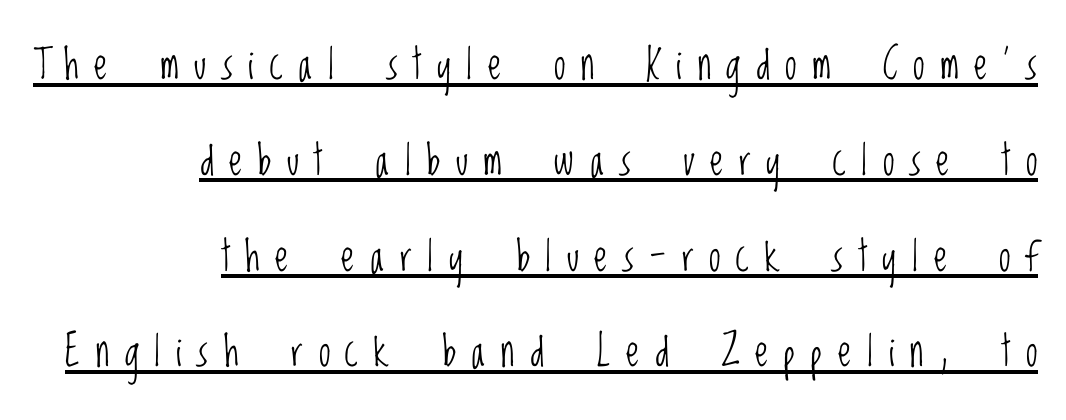
The image shows 42 px light, condensed sans-serif type, upright; set right-aligned, loose line spacing (2.28x), unusually wide letter spacing (+0.37 em), underlined; low stroke contrast and a large x-height.
